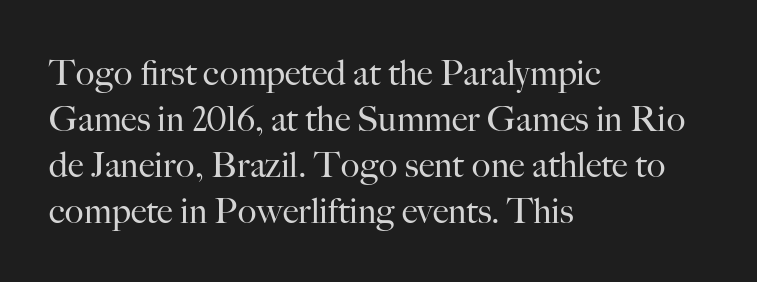
The cut favours lightness, reaching ordinary text weight at its darkest. Proportional: the letters do not fall into vertical columns. A serif font was chosen for this passage. Leading: standard. The letters stand straight up with perfectly vertical stems.
